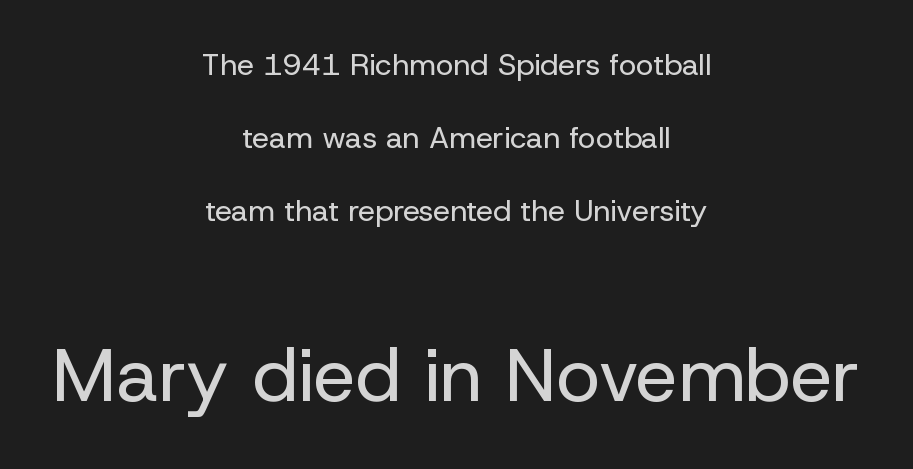
The image shows 75 px regular-weight sans-serif type, upright; set centered, loose line spacing (2.44x), normal letter spacing, not underlined; the second (bottom) block is 2.5x larger; low stroke contrast and a medium x-height.
